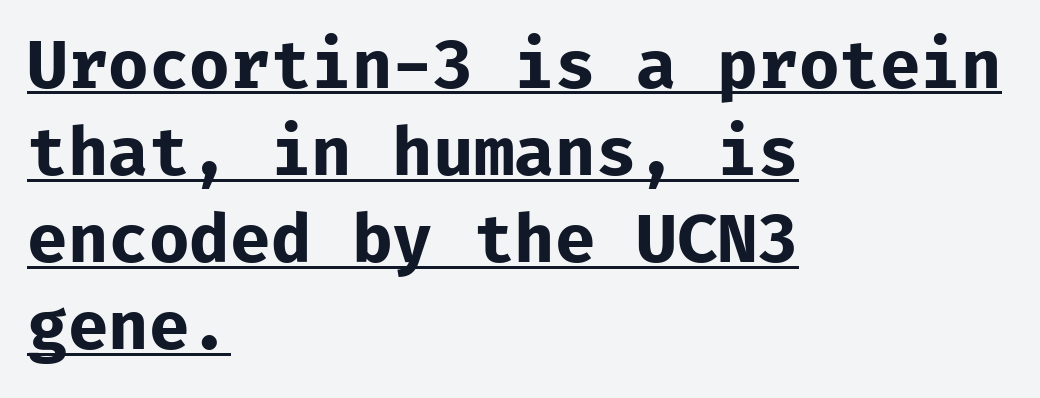
Nope, no serifs anywhere on these letters. Thick stems and heavy bowls — unmistakably bold. If you drew a ruler down the left edge, every line would touch it. Characters remain perfectly vertical along every line. A normal amount of white space separates one row of letters from the next. The rendering uses typewriter-style spacing with identical character cells.
